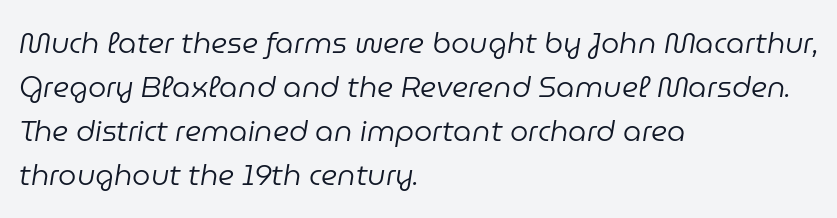
{"italic": "yes", "lean": "right", "slant_degrees": 9, "bold": "no", "weight": "regular", "width": "normal", "stroke_contrast": "low", "x_height": "medium", "monospaced": "no", "underline": "no", "align": "left", "line_spacing": "normal", "line_spacing_ratio": 1.52, "letter_spacing": "normal", "letter_spacing_em": 0.0, "glyph_px": 29}
